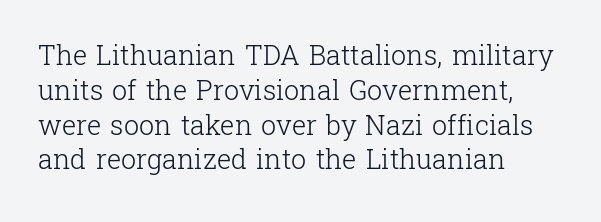
This sample keeps an unexceptional amount of space between lines. Characters remain perfectly vertical along every line. The gap between lines stays unmarked. Is this a heavy cut? Hardly; it is regular or lighter.
